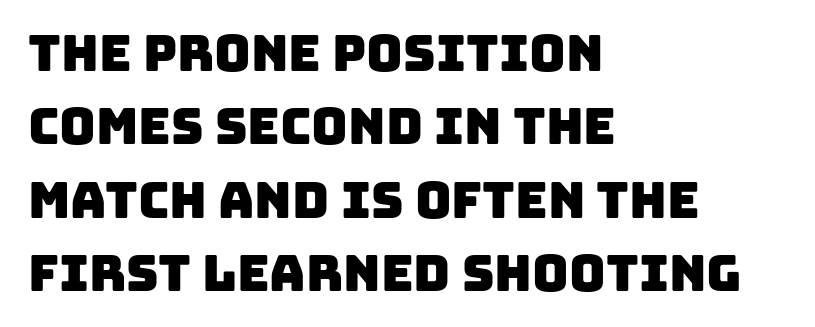
{"serif": "no", "width": "normal", "stroke_contrast": "low", "x_height": "large", "monospaced": "no", "underline": "no", "align": "left", "line_spacing": "normal", "line_spacing_ratio": 1.47, "letter_spacing": "normal", "letter_spacing_em": 0.0, "glyph_px": 50}
